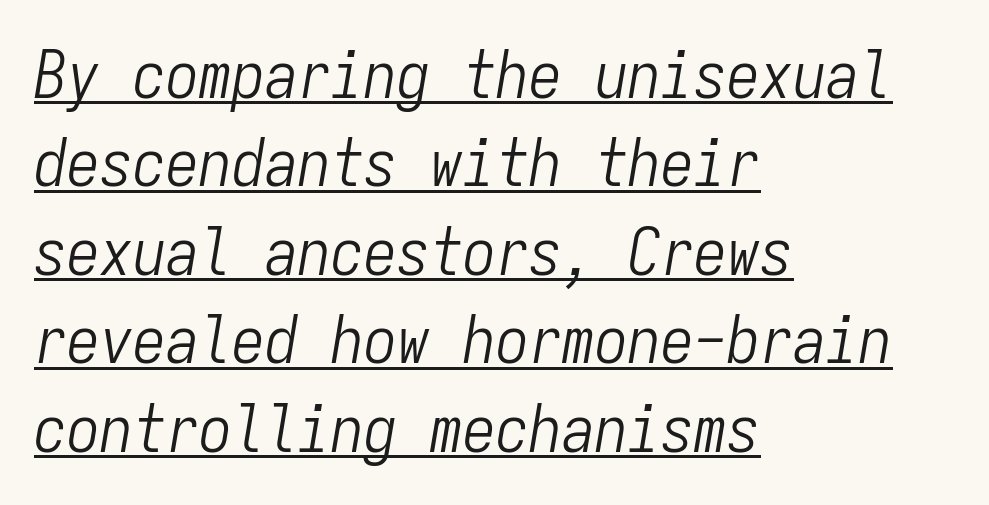
Stems here are at most as thick as an everyday book face. Observe the ordinary spacing: letters are neighbours, not strangers. Line starts are locked; line ends wander. How would I describe the line gaps? Plain and ordinary.
